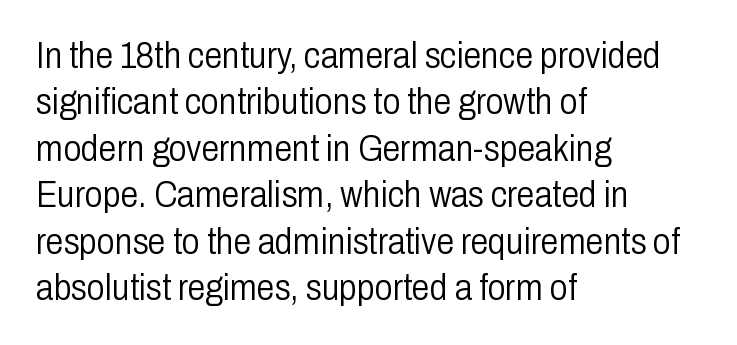
To sum up the face: it is a sans, with no serifs. Baseline-to-baseline distance is the conventional proportion of letter height. The lettering holds an erect, upright posture throughout. The letterforms sit at book weight or below.
